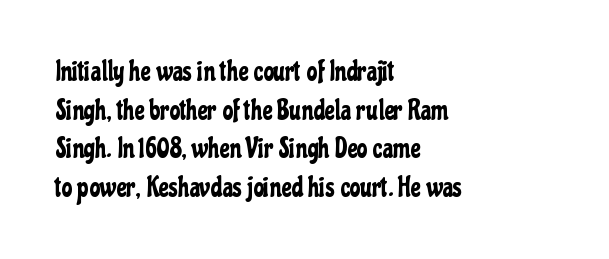
Tracking value appears to be zero — textbook default spacing. The font's upright variant was chosen for this text. Alignment: flush left. Rows of type keep a routine distance in the vertical direction. This rendering features lettering with no underline.
